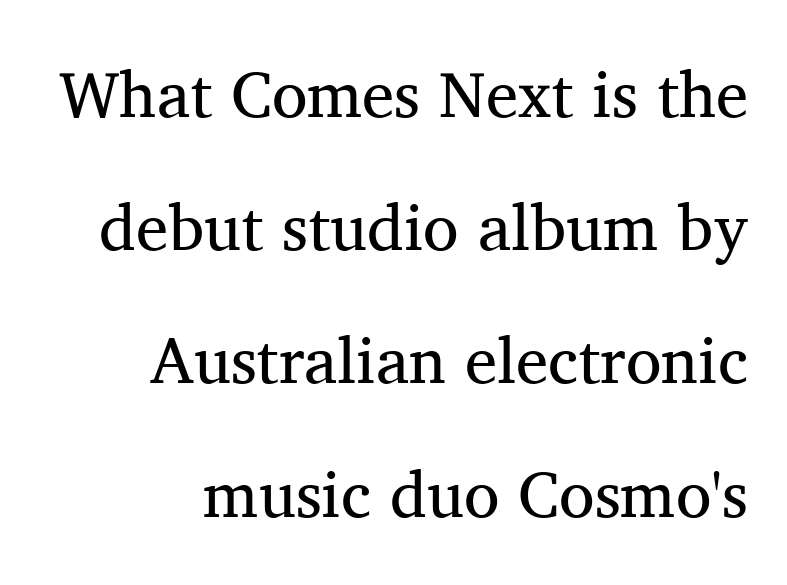
Q: Is the text bold? A: No.
Q: Is the text italic (slanted)? A: No, it is upright.
Q: Is the typeface a serif or a sans-serif typeface? A: Serif.
Q: Is the text underlined? A: No.
Q: How is the paragraph aligned? A: Right-aligned.
Q: Is the spacing between letters normal or unusually wide? A: Normal.
Q: Is the spacing between lines tight, normal or loose? A: Loose.
Q: Width (condensed, normal, or wide)? A: Normal.
Q: Stroke contrast? A: Medium.
Q: x-height? A: Medium.
Q: Monospaced? A: No.
